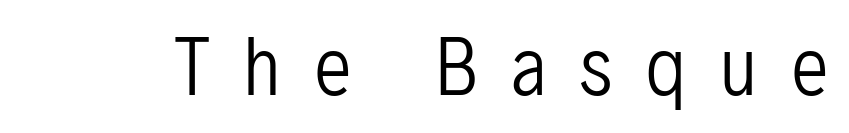
This is the regular roman posture of the typeface. Words float on clear page, feet unadorned. Unlike a traditional serif, this face leaves its strokes unadorned. These lines are rendered in a variable-pitch font. There is plenty of visible air inserted between adjacent glyphs. Stroke mass is kept to a normal reading level or below.
